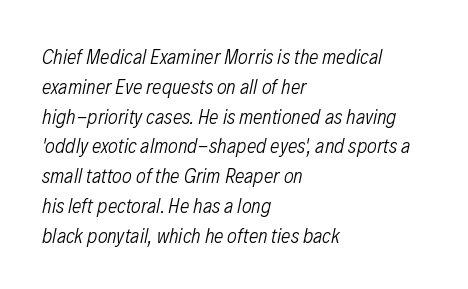
The image shows 21 px text type, italic (leaning right); set left-aligned, normal line spacing (1.42x), normal letter spacing, not underlined.
